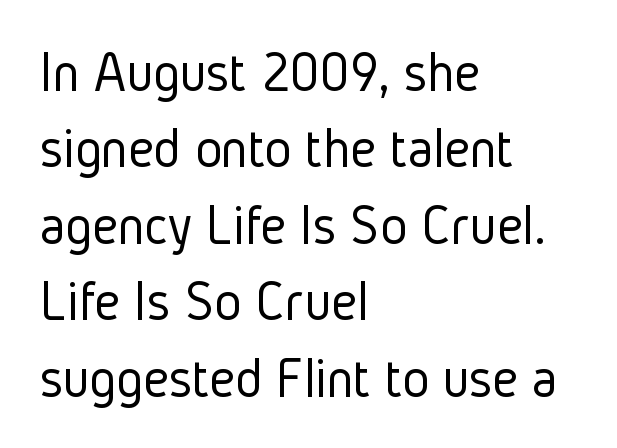
No word sits above an underline. Nope, not italic — everything's standing straight. This sample has the flowing, uneven cadence of proportional lettering. This sample keeps an unexceptional amount of space between lines. Does the type have serifs? No, each stem ends abruptly. A typesetter would call this zero additional tracking.
